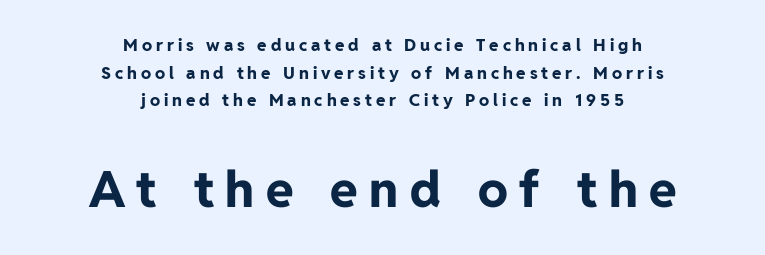
{"serif": "no", "italic": "no", "bold": "yes", "weight": "bold", "width": "normal", "stroke_contrast": "low", "x_height": "medium", "monospaced": "no", "underline": "no", "align": "center", "line_spacing": "normal", "line_spacing_ratio": 1.62, "letter_spacing": "wide", "letter_spacing_em": 0.23, "larger_block": "second", "size_ratio": 2.94, "glyph_px": 50}
